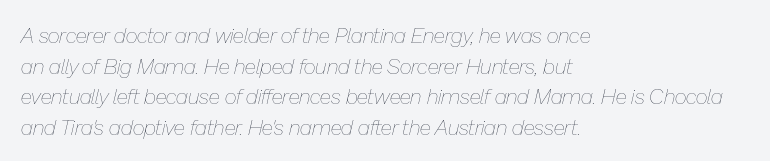
{"italic": "yes", "lean": "right", "slant_degrees": 13, "bold": "no", "underline": "no", "align": "left", "line_spacing": "normal", "line_spacing_ratio": 1.46, "letter_spacing": "normal", "letter_spacing_em": 0.0, "glyph_px": 21}
